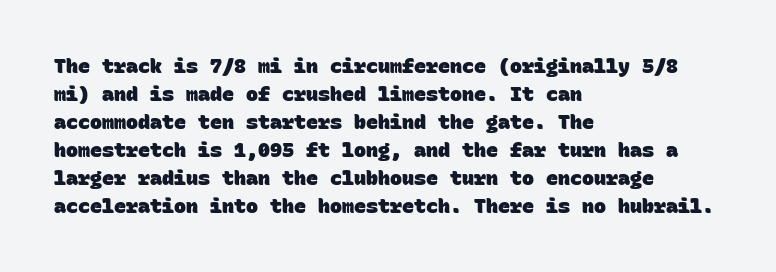
The image shows 20 px bold type; set left-aligned, normal line spacing (1.4x), normal letter spacing, not underlined.
